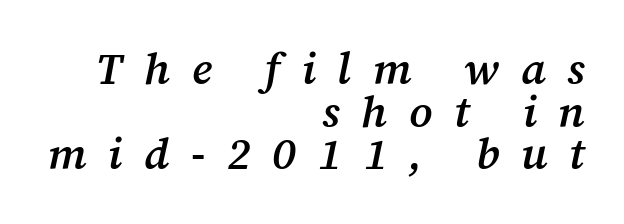
{"serif": "yes", "italic": "yes", "lean": "right", "slant_degrees": 12, "bold": "semi", "weight": "semibold", "width": "normal", "stroke_contrast": "medium", "x_height": "medium", "monospaced": "no", "underline": "no", "align": "right", "line_spacing": "tight", "line_spacing_ratio": 0.97, "letter_spacing": "wide", "letter_spacing_em": 0.49, "glyph_px": 44}
